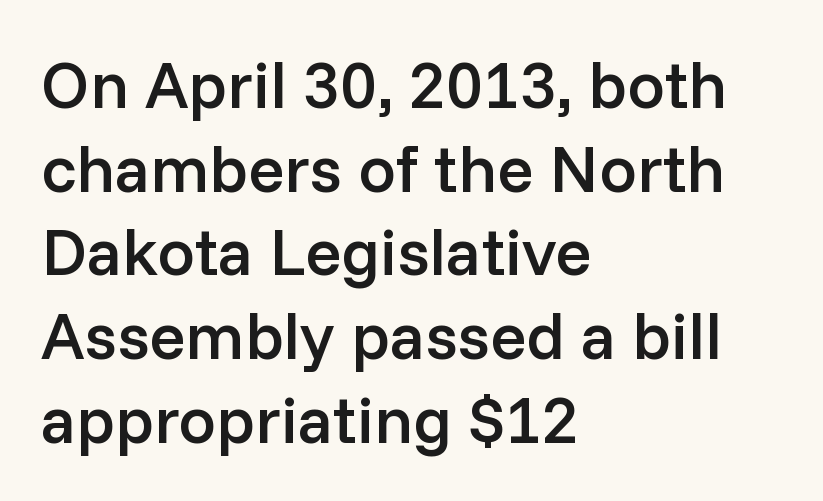
{"serif": "no", "italic": "no", "bold": "semi", "weight": "semibold", "width": "normal", "stroke_contrast": "low", "x_height": "medium", "monospaced": "no", "underline": "no", "align": "left", "line_spacing": "normal", "line_spacing_ratio": 1.25, "letter_spacing": "normal", "letter_spacing_em": 0.0, "glyph_px": 67}
